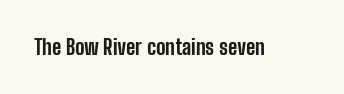
The letterforms sit shoulder to shoulder at normal distance. These lines were composed using upright roman letters. Check the space under the baseline: it is left empty. The sample has been set heavy, in full bold.
